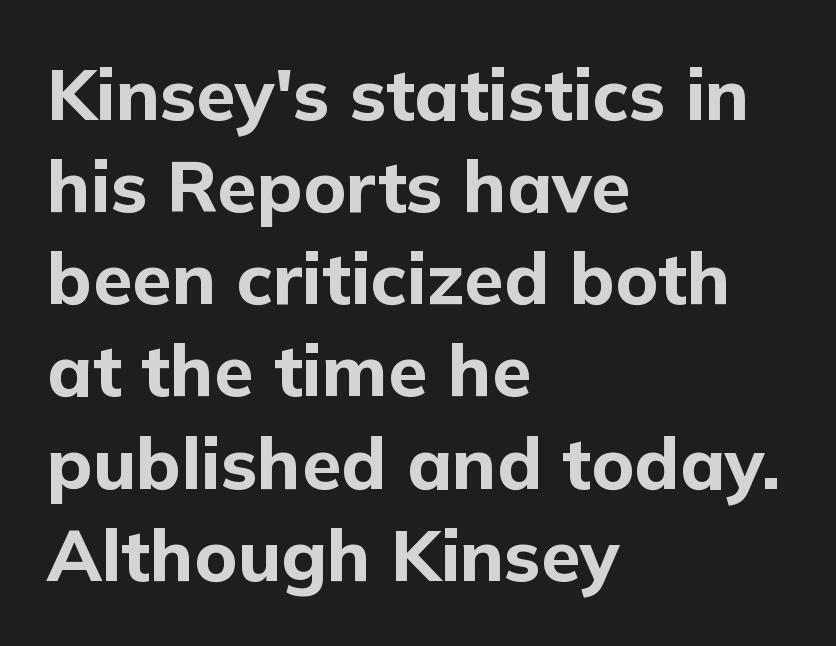
{"serif": "no", "italic": "no", "bold": "yes", "weight": "bold", "width": "normal", "stroke_contrast": "low", "x_height": "medium", "monospaced": "no", "underline": "no", "align": "left", "line_spacing": "normal", "line_spacing_ratio": 1.28, "letter_spacing": "normal", "letter_spacing_em": 0.0, "glyph_px": 72}
